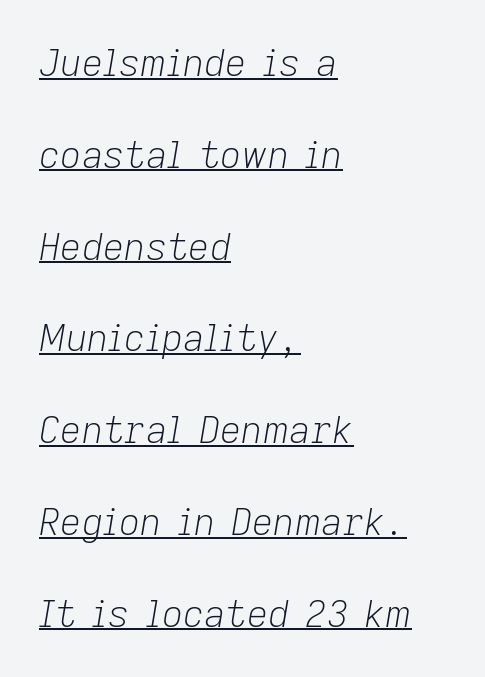
A rule runs beneath these lines of type. The line-height multiplier appears high, well above default. A classic flush-left, rag-right setting is used for this passage. Weight: not bold — regular or lighter. This is oblique type, the kind used for emphasis or titles.
